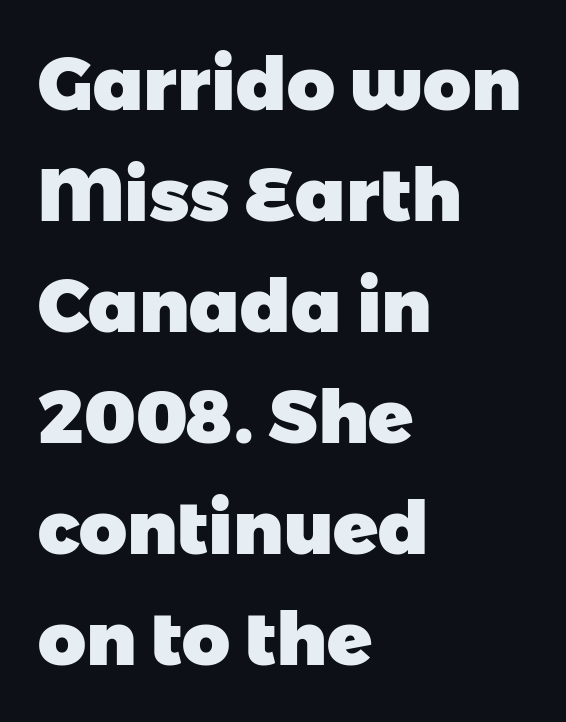
{"serif": "no", "bold": "yes", "weight": "heavy", "width": "normal", "stroke_contrast": "low", "x_height": "medium", "monospaced": "no", "underline": "no", "align": "left", "line_spacing": "normal", "line_spacing_ratio": 1.5, "letter_spacing": "normal", "letter_spacing_em": 0.0, "glyph_px": 74}
